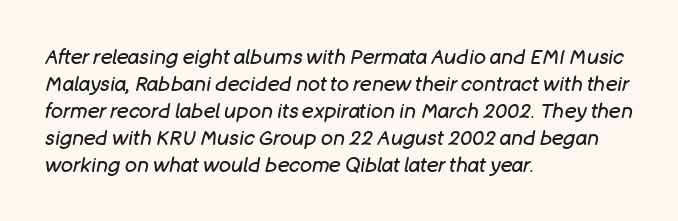
{"italic": "yes", "lean": "right", "slant_degrees": 11, "bold": "no", "underline": "no", "align": "left", "line_spacing": "normal", "line_spacing_ratio": 1.35, "letter_spacing": "normal", "letter_spacing_em": 0.0, "glyph_px": 20}
